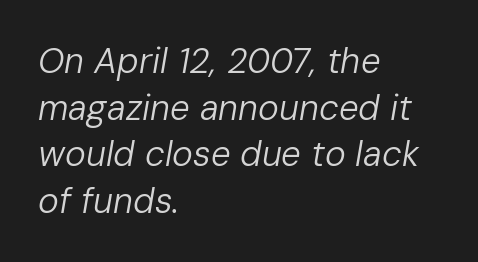
What stands out about the letter spacing? Nothing — it is the standard amount. Is this a fixed-width face? No — the glyphs have proportional, varying widths. Successive baselines arrive at the customary interval. Bare-footed words on every line. Typeset ragged right — the left edge is the straight one. The specimen reads as italic at a glance.
